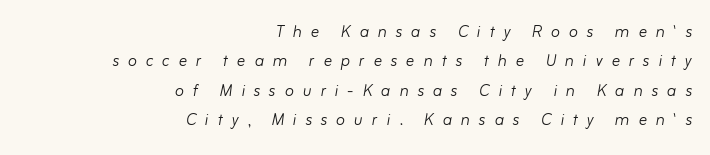
{"italic": "yes", "lean": "right", "slant_degrees": 10, "bold": "no", "underline": "no", "align": "right", "line_spacing": "normal", "line_spacing_ratio": 1.4, "letter_spacing": "wide", "letter_spacing_em": 0.42, "glyph_px": 21}
